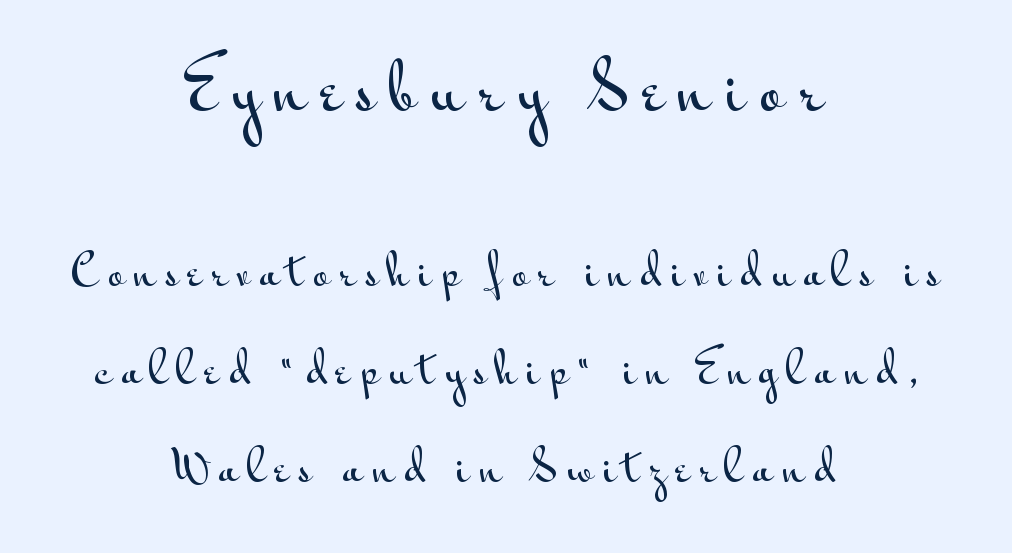
The image shows 64 px wide sans-serif type; set centered, loose line spacing (2.28x), unusually wide letter spacing (+0.23 em), not underlined; the first (top) block is 1.49x larger; medium stroke contrast and a small x-height.
